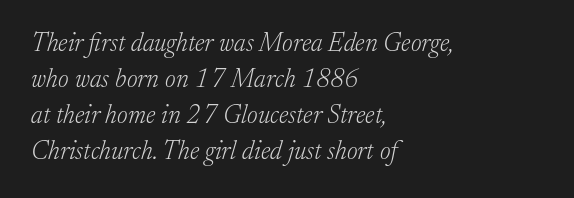
Every row of glyphs begins at an identical x-position on the left. A typesetter would call this leading conventional body-copy spacing. These lines keep a tight, regular rhythm from letter to letter. Caption: face not bold, strokes unweighted.
